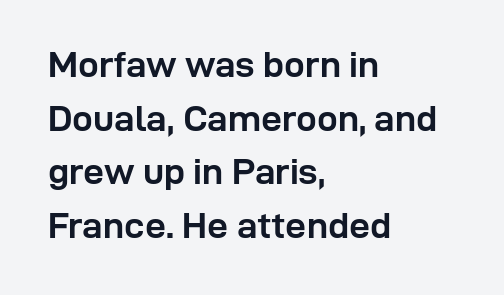
Q: Is the text bold? A: Yes.
Q: Is the text italic (slanted)? A: No, it is upright.
Q: Is the typeface a serif or a sans-serif typeface? A: Sans-serif.
Q: Is the text underlined? A: No.
Q: How is the paragraph aligned? A: Left-aligned.
Q: Is the spacing between letters normal or unusually wide? A: Normal.
Q: Is the spacing between lines tight, normal or loose? A: Normal.
Q: Width (condensed, normal, or wide)? A: Normal.
Q: Stroke contrast? A: Low.
Q: x-height? A: Medium.
Q: Monospaced? A: No.
